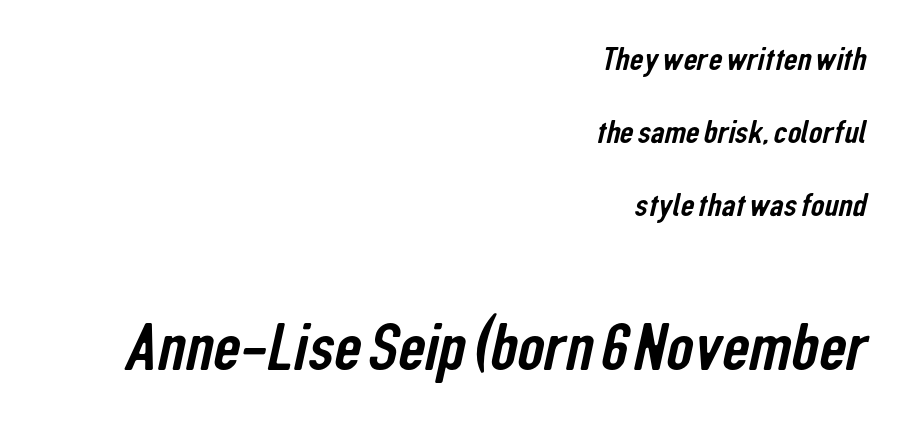
A flush-right, rag-left setting is used for this passage. Nothing sits at the stroke ends, so this counts as sans-serif. You could not count columns in this text — the font is proportionally spaced. The face used here is rendered with its standard letterfit.
